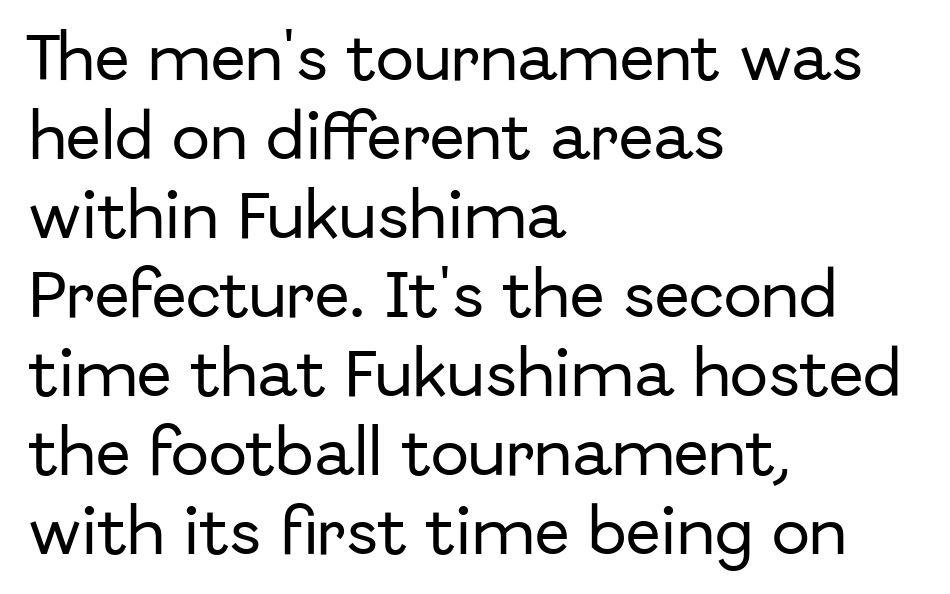
{"serif": "no", "italic": "no", "width": "normal", "stroke_contrast": "low", "x_height": "medium", "monospaced": "no", "underline": "no", "align": "left", "line_spacing": "normal", "line_spacing_ratio": 1.55, "letter_spacing": "normal", "letter_spacing_em": 0.0, "glyph_px": 51}
